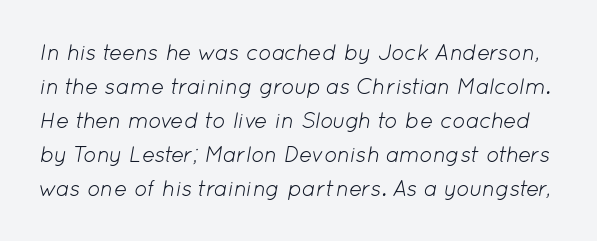
Q: Is the text bold? A: No.
Q: Is the text italic (slanted)? A: Yes, it leans right by about 12 degrees.
Q: Is the text underlined? A: No.
Q: Is the spacing between letters normal or unusually wide? A: Normal.
Q: Is the spacing between lines tight, normal or loose? A: Normal.
